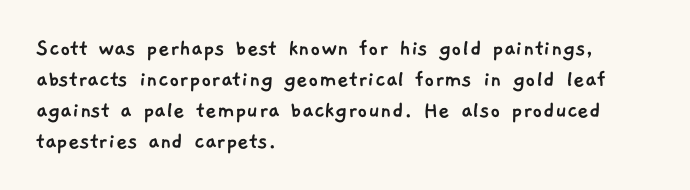
{"underline": "no", "align": "left", "line_spacing_ratio": 1.24, "letter_spacing": "normal", "letter_spacing_em": 0.0, "glyph_px": 25}
